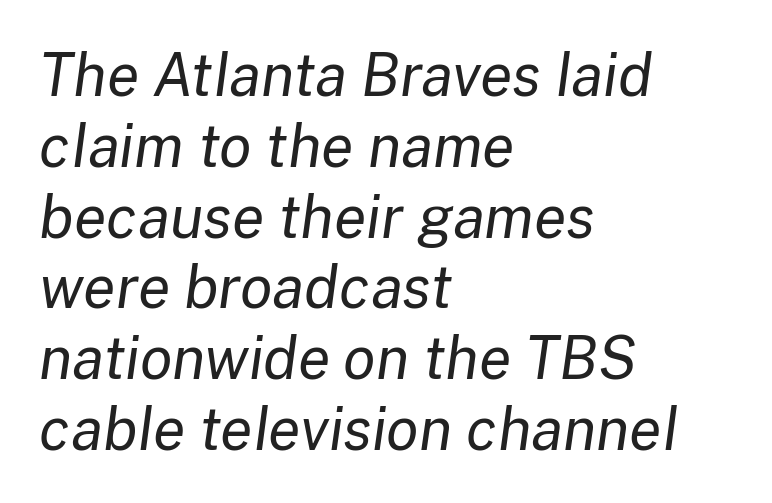
The image shows 59 px regular-weight type, italic (leaning right); set left-aligned, line spacing 1.2x, normal letter spacing, not underlined; low stroke contrast and a medium x-height.
